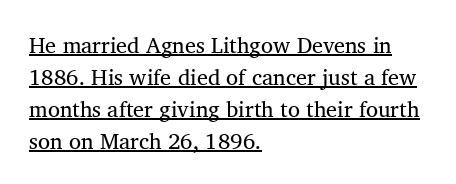
{"underline": "yes", "align": "left", "line_spacing": "normal", "line_spacing_ratio": 1.45, "letter_spacing": "normal", "letter_spacing_em": 0.0, "glyph_px": 22}
